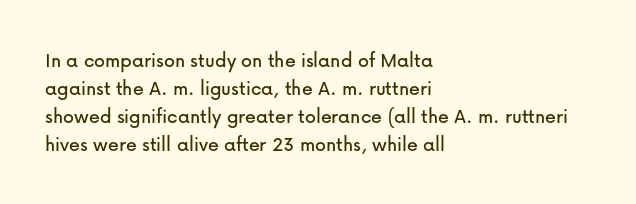
The image shows 22 px text type, upright; set left-aligned, normal line spacing (1.27x), normal letter spacing, not underlined.
